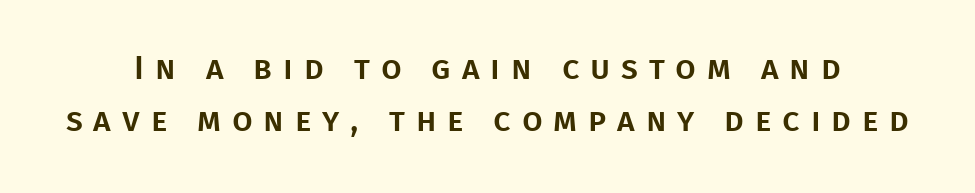
The image shows 33 px sans-serif type, upright; set normal line spacing (1.59x), unusually wide letter spacing (+0.33 em), not underlined; low stroke contrast and a large x-height.
